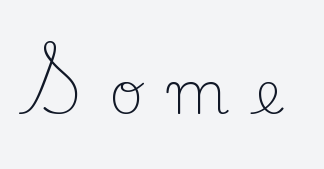
Q: Is the text bold? A: No.
Q: Is the text italic (slanted)? A: No, it is upright.
Q: Is the typeface a serif or a sans-serif typeface? A: Serif.
Q: Is the text underlined? A: No.
Q: Is the spacing between letters normal or unusually wide? A: Unusually wide.
Q: Width (condensed, normal, or wide)? A: Normal.
Q: Stroke contrast? A: Low.
Q: x-height? A: Small.
Q: Monospaced? A: No.
